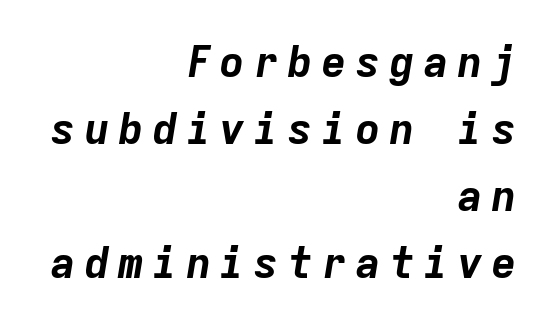
Characters are canted at an angle relative to the baseline's perpendicular. If you drew a ruler down the right edge, every line would touch it. No word sits above an underline. These lines sit exactly where default settings would place them. Strong, thick strokes mark this as bold type.
